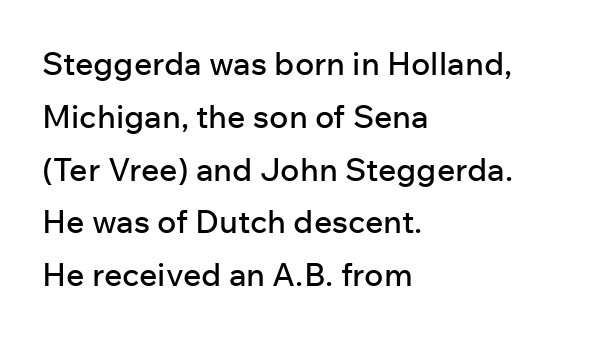
No word sits above an underline. These lines are rendered in a variable-pitch font. Font category for this specimen: sans-serif. Reading down the block, your eye returns to a fixed left position each line.
